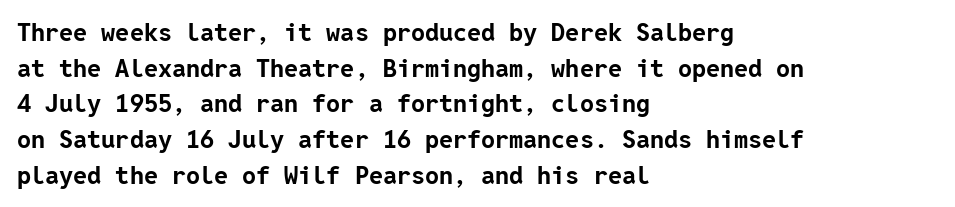
Q: Is the text bold? A: Yes.
Q: Is the text italic (slanted)? A: No, it is upright.
Q: Is the text underlined? A: No.
Q: How is the paragraph aligned? A: Left-aligned.
Q: Is the spacing between letters normal or unusually wide? A: Normal.
Q: Is the spacing between lines tight, normal or loose? A: Normal.
